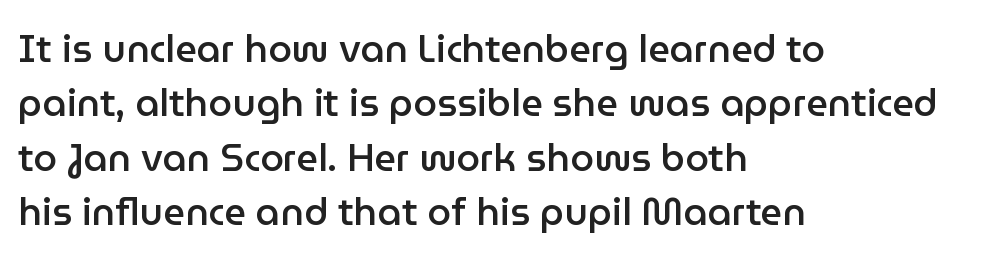
To sum up the face: it is a sans, with no serifs. Horizontal bands of white between lines are of average thickness. The font is running at a semibold setting, under full bold. No word sits above an underline. The typesetter chose a ragged-right arrangement here.
